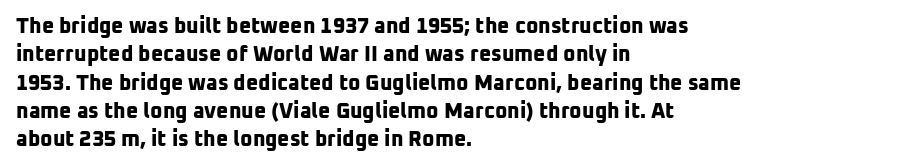
A typesetter would call this leading conventional body-copy spacing. Is the block centered? No — it sits flush against the left margin. Characters follow at the spacing the type designer built in. Strokes here are thick enough to call this a true bold. The foot of each line stays bare and open.
